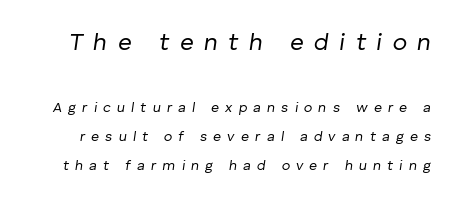
Q: Is the text bold? A: No.
Q: Is the text italic (slanted)? A: Yes, it leans right by about 8 degrees.
Q: Is the text underlined? A: No.
Q: Is the spacing between letters normal or unusually wide? A: Unusually wide.
Q: Is the spacing between lines tight, normal or loose? A: Loose.
Q: Which block of text is set in a larger size, the first (top) or the second (bottom)? A: The first (top) one.
